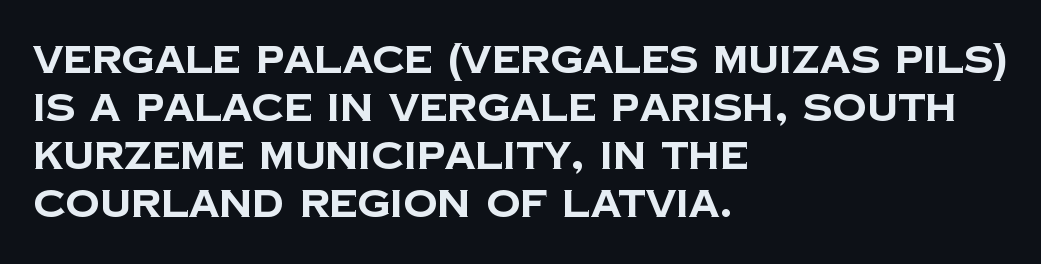
Classification — sans serif. This rendering leaves character spacing at its baseline value. Normally led — the rows are evenly, conventionally spaced. Here the designer chose a conventional face with non-uniform glyph widths. Letters rest on an invisible, unmarked baseline. The rendering uses a bold face; every stroke is thick and dark.
